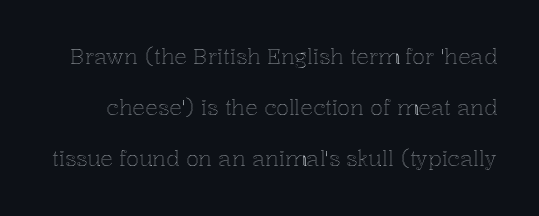
Q: Is the text italic (slanted)? A: No, it is upright.
Q: Is the text underlined? A: No.
Q: Is the spacing between letters normal or unusually wide? A: Normal.
Q: Is the spacing between lines tight, normal or loose? A: Loose.
